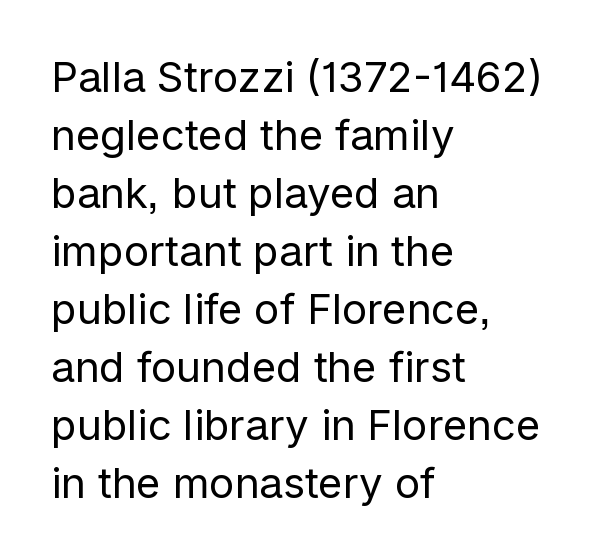
{"serif": "no", "italic": "no", "bold": "no", "weight": "regular", "width": "normal", "stroke_contrast": "low", "x_height": "medium", "monospaced": "no", "underline": "no", "align": "left", "line_spacing": "normal", "line_spacing_ratio": 1.38, "letter_spacing": "normal", "letter_spacing_em": 0.0, "glyph_px": 42}
